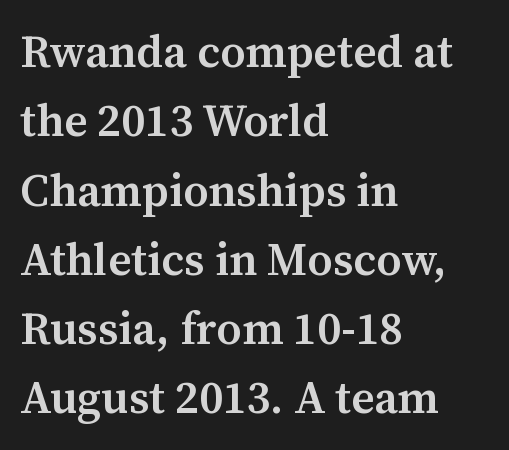
{"serif": "yes", "italic": "no", "bold": "semi", "weight": "semibold", "width": "normal", "stroke_contrast": "medium", "x_height": "medium", "monospaced": "no", "underline": "no", "align": "left", "line_spacing": "normal", "line_spacing_ratio": 1.54, "letter_spacing": "normal", "letter_spacing_em": 0.0, "glyph_px": 45}
